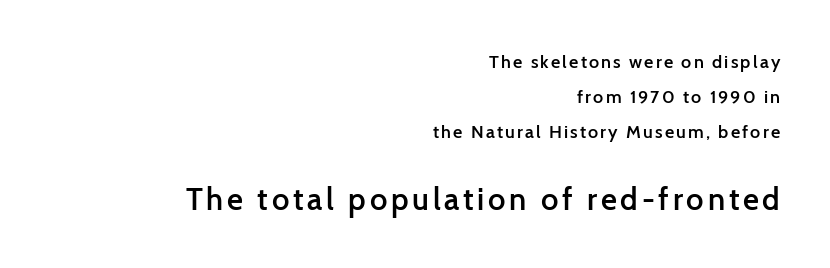
Q: Is the text bold? A: Semi-bold.
Q: Is the text italic (slanted)? A: No, it is upright.
Q: Is the typeface a serif or a sans-serif typeface? A: Sans-serif.
Q: Is the text underlined? A: No.
Q: How is the paragraph aligned? A: Right-aligned.
Q: Is the spacing between lines tight, normal or loose? A: Loose.
Q: Which block of text is set in a larger size, the first (top) or the second (bottom)? A: The second (bottom) one.
Q: Width (condensed, normal, or wide)? A: Normal.
Q: Stroke contrast? A: Low.
Q: x-height? A: Medium.
Q: Monospaced? A: No.
